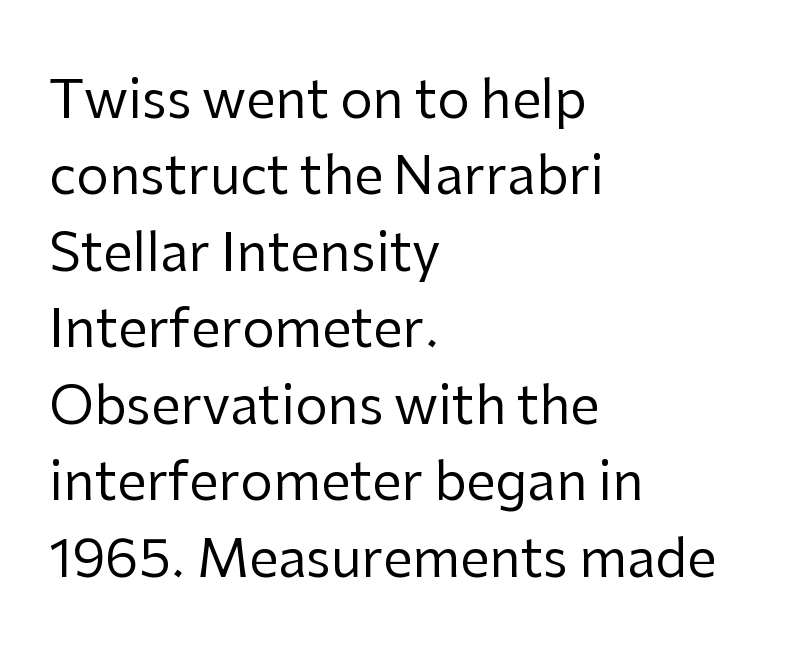
The lettering stays uniformly vertical, giving the passage a roman look. Stroke terminals: plain, sans-serif. Horizontal alignment here is leftward, the default for most running prose. Each word holds together tightly as a unit, with standard inter-letter gaps.
